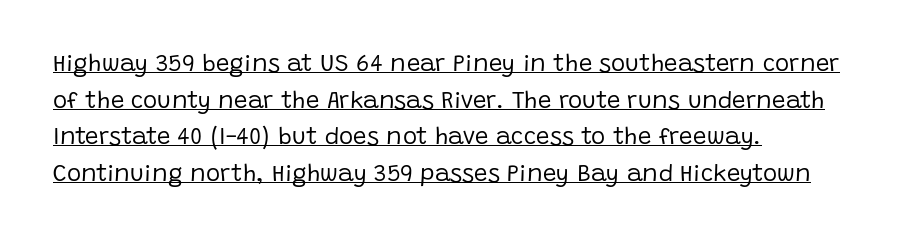
Somebody hit Ctrl+U on this one — the words are underlined. Characters remain perfectly vertical along every line. Reading down the block, your eye returns to a fixed left position each line. The letters sit at their default tracking, neither squeezed nor spread. Summary of vertical rhythm: regular, with standard interline spacing. Stroke mass is kept to a normal reading level or below.
